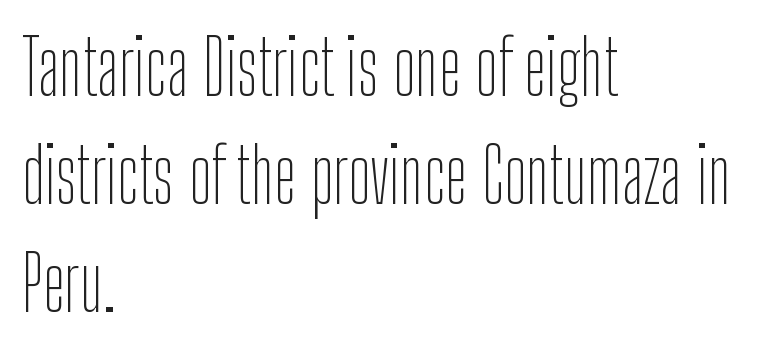
The font is comparable to plain body text, perhaps lighter. No italicization has been applied; the sample stays upright. This sample has the flowing, uneven cadence of proportional lettering. Left-aligned paragraph, ragged on the right. Typographically, this falls in the sans-serif category.
